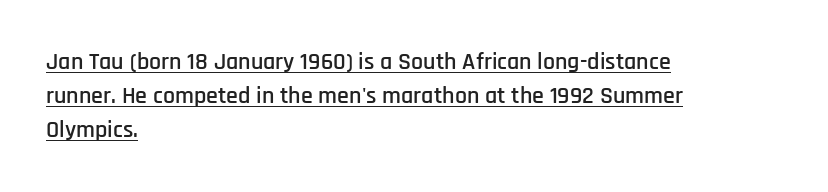
Q: Is the text italic (slanted)? A: No, it is upright.
Q: Is the text underlined? A: Yes.
Q: How is the paragraph aligned? A: Left-aligned.
Q: Is the spacing between letters normal or unusually wide? A: Normal.
Q: Is the spacing between lines tight, normal or loose? A: Normal.
